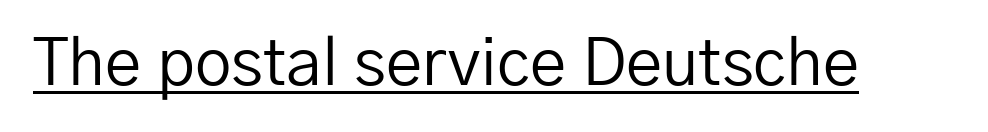
Q: Is the text bold? A: No.
Q: Is the text italic (slanted)? A: No, it is upright.
Q: Is the typeface a serif or a sans-serif typeface? A: Sans-serif.
Q: Is the text underlined? A: Yes.
Q: Is the spacing between letters normal or unusually wide? A: Normal.
Q: Width (condensed, normal, or wide)? A: Normal.
Q: Stroke contrast? A: Low.
Q: x-height? A: Medium.
Q: Monospaced? A: No.
